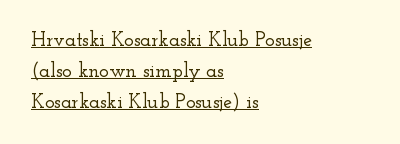
Q: Is the text italic (slanted)? A: No, it is upright.
Q: Is the text underlined? A: Yes.
Q: How is the paragraph aligned? A: Left-aligned.
Q: Is the spacing between letters normal or unusually wide? A: Normal.
Q: Is the spacing between lines tight, normal or loose? A: Normal.
